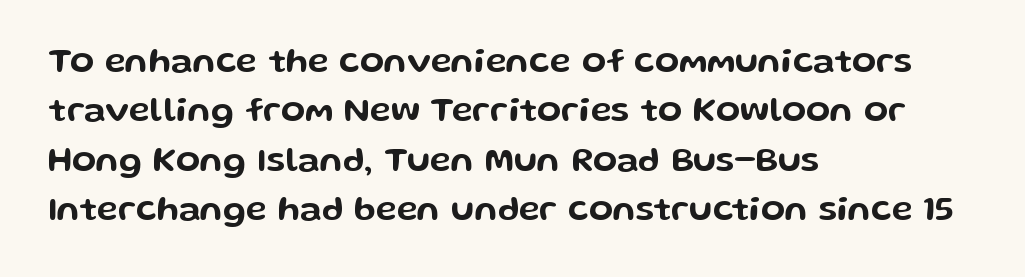
Q: Is the text italic (slanted)? A: No, it is upright.
Q: Is the typeface a serif or a sans-serif typeface? A: Sans-serif.
Q: Is the text underlined? A: No.
Q: How is the paragraph aligned? A: Left-aligned.
Q: Is the spacing between letters normal or unusually wide? A: Normal.
Q: Is the spacing between lines tight, normal or loose? A: Normal.
Q: Width (condensed, normal, or wide)? A: Wide.
Q: Stroke contrast? A: Low.
Q: x-height? A: Medium.
Q: Monospaced? A: No.
